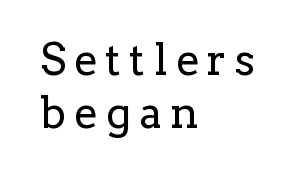
To sum up the face: it has serifs. The cut favours lightness, reaching ordinary text weight at its darkest. The paragraph shown leans on its left margin. Here the designer chose a conventional face with non-uniform glyph widths.
